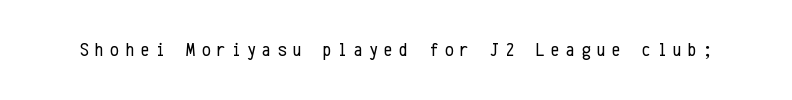
{"italic": "no", "bold": "no", "underline": "no", "letter_spacing": "wide", "letter_spacing_em": 0.31, "glyph_px": 20}
